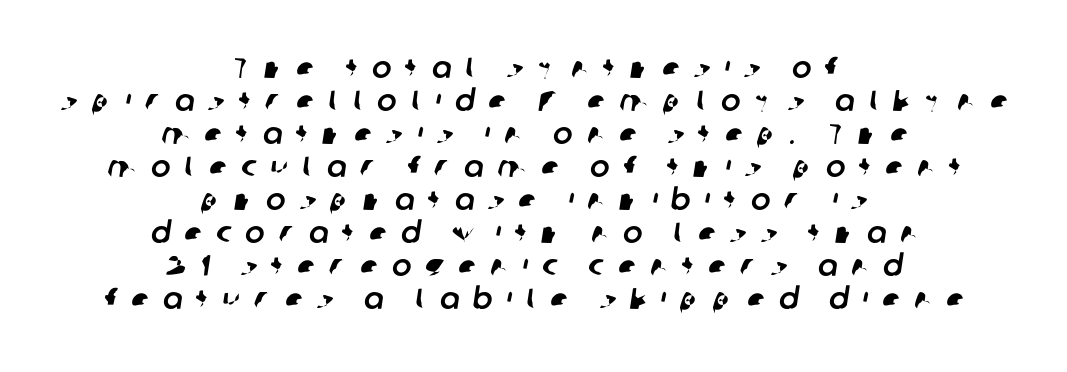
{"serif": "no", "width": "normal", "stroke_contrast": "low", "x_height": "medium", "monospaced": "no", "underline": "no", "align": "center", "line_spacing": "tight", "line_spacing_ratio": 1.14, "letter_spacing": "wide", "letter_spacing_em": 0.48, "glyph_px": 29}
